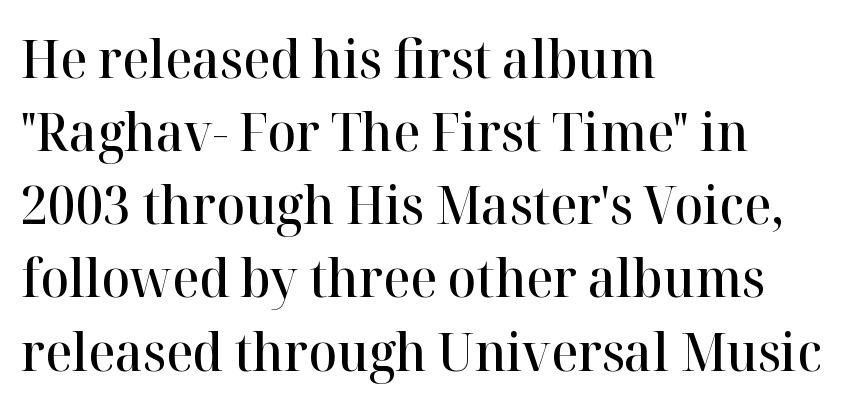
Q: Is the text bold? A: Semi-bold.
Q: Is the text italic (slanted)? A: No, it is upright.
Q: Is the typeface a serif or a sans-serif typeface? A: Serif.
Q: Is the text underlined? A: No.
Q: How is the paragraph aligned? A: Left-aligned.
Q: Is the spacing between letters normal or unusually wide? A: Normal.
Q: Is the spacing between lines tight, normal or loose? A: Normal.
Q: Width (condensed, normal, or wide)? A: Normal.
Q: Stroke contrast? A: High.
Q: x-height? A: Medium.
Q: Monospaced? A: No.
